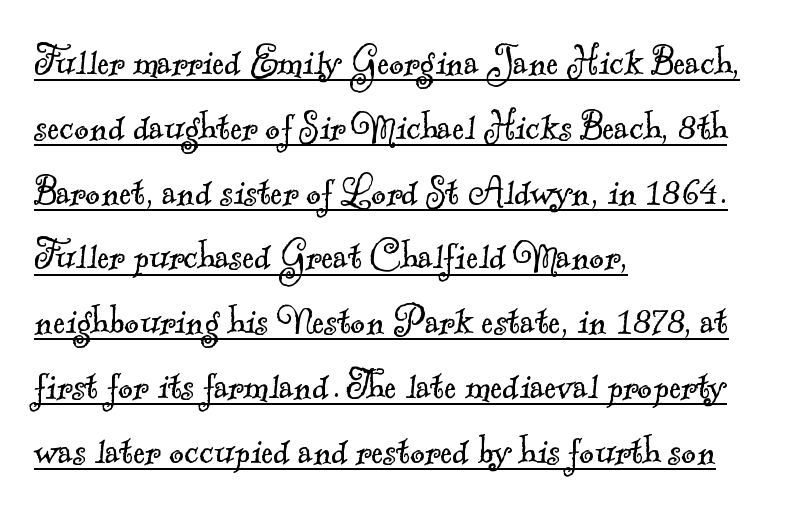
{"serif": "yes", "bold": "no", "weight": "light", "width": "normal", "x_height": "small", "monospaced": "no", "underline": "yes", "align": "left", "line_spacing": "normal", "line_spacing_ratio": 1.44, "letter_spacing": "normal", "letter_spacing_em": 0.0, "glyph_px": 45}
